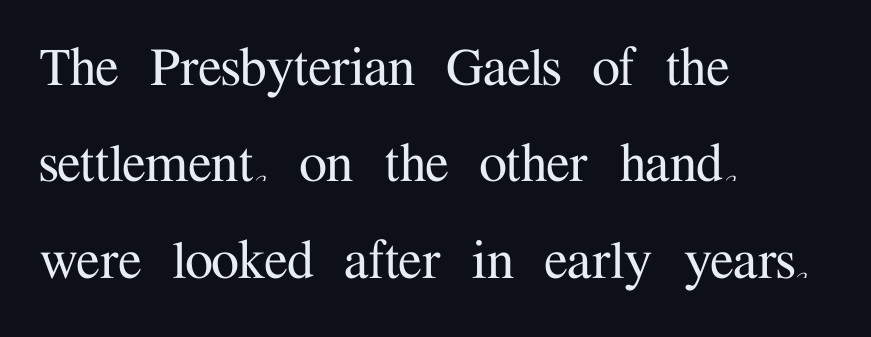
{"serif": "yes", "italic": "no", "width": "normal", "stroke_contrast": "medium", "x_height": "medium", "monospaced": "no", "underline": "no", "align": "left", "line_spacing": "normal", "line_spacing_ratio": 1.53, "letter_spacing": "normal", "letter_spacing_em": 0.0, "glyph_px": 63}
